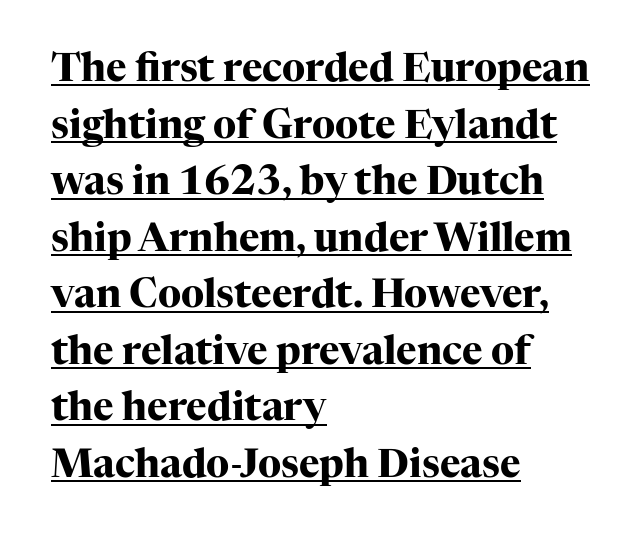
Q: Is the text bold? A: Yes.
Q: Is the text italic (slanted)? A: No, it is upright.
Q: Is the typeface a serif or a sans-serif typeface? A: Serif.
Q: Is the text underlined? A: Yes.
Q: How is the paragraph aligned? A: Left-aligned.
Q: Is the spacing between letters normal or unusually wide? A: Normal.
Q: Is the spacing between lines tight, normal or loose? A: Normal.
Q: Width (condensed, normal, or wide)? A: Normal.
Q: Stroke contrast? A: High.
Q: x-height? A: Medium.
Q: Monospaced? A: No.
